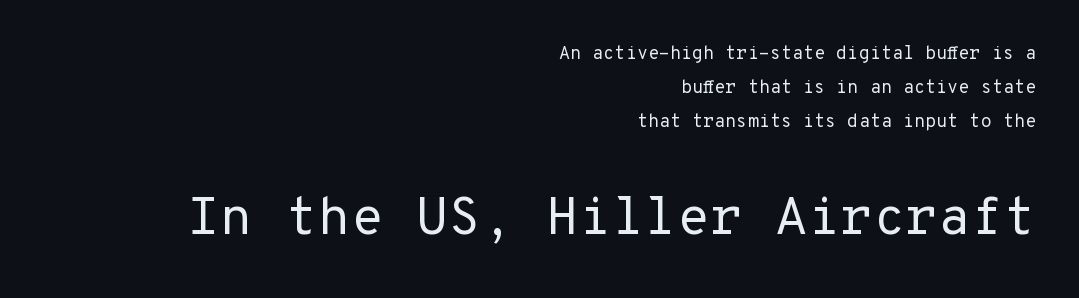
{"serif": "no", "italic": "no", "bold": "no", "weight": "regular", "width": "normal", "stroke_contrast": "low", "x_height": "medium", "monospaced": "yes", "underline": "no", "align": "right", "line_spacing_ratio": 1.88, "letter_spacing": "normal", "letter_spacing_em": 0.0, "larger_block": "second", "size_ratio": 2.94, "glyph_px": 53}
